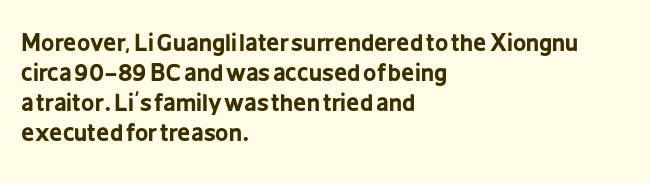
Q: Is the text bold? A: Yes.
Q: Is the text italic (slanted)? A: No, it is upright.
Q: Is the text underlined? A: No.
Q: How is the paragraph aligned? A: Left-aligned.
Q: Is the spacing between letters normal or unusually wide? A: Normal.
Q: Is the spacing between lines tight, normal or loose? A: Normal.
